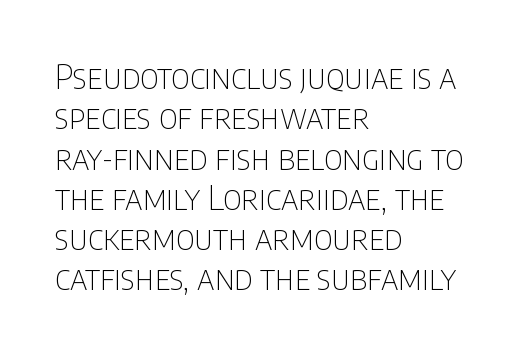
{"serif": "no", "italic": "no", "bold": "no", "weight": "thin", "width": "condensed", "stroke_contrast": "low", "x_height": "large", "monospaced": "no", "underline": "no", "align": "left", "line_spacing_ratio": 1.22, "letter_spacing": "normal", "letter_spacing_em": 0.0, "glyph_px": 33}
